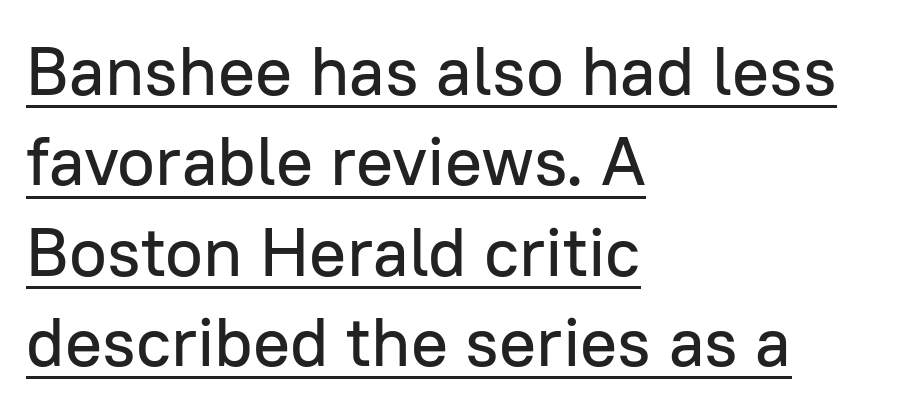
Is the block centered? No — it sits flush against the left margin. The designer left line spacing at the default. Here the glyphs are tracked normally, forming tight word shapes. Each letter keeps its own natural width here, so spacing adapts to shape. Does the type have serifs? No, each stem ends abruptly. Posture: upright roman.
